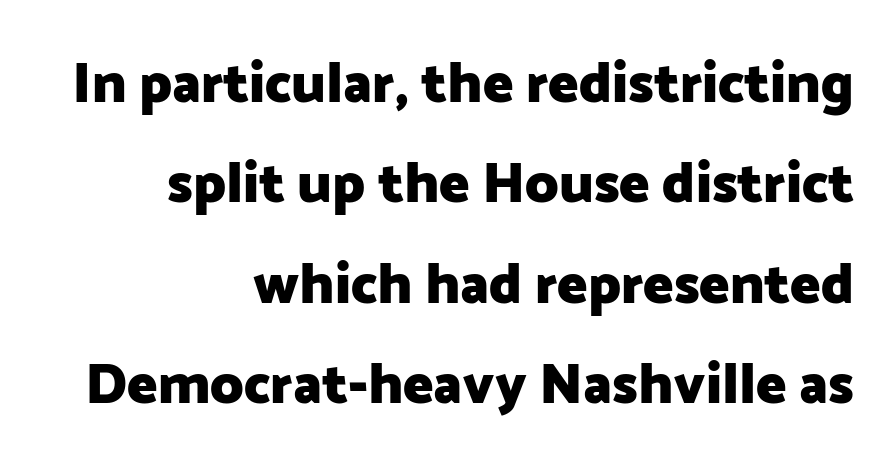
Q: Is the text bold? A: Yes.
Q: Is the text italic (slanted)? A: No, it is upright.
Q: Is the typeface a serif or a sans-serif typeface? A: Sans-serif.
Q: Is the text underlined? A: No.
Q: How is the paragraph aligned? A: Right-aligned.
Q: Is the spacing between letters normal or unusually wide? A: Normal.
Q: Width (condensed, normal, or wide)? A: Normal.
Q: Stroke contrast? A: Low.
Q: x-height? A: Medium.
Q: Monospaced? A: No.
